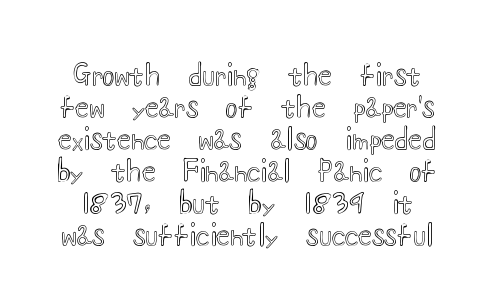
Posture: upright roman. Is this a fixed-width face? No — the glyphs have proportional, varying widths. Look at the tracking — it's just the regular setting, nothing added. No word sits above an underline. Tightly led — the rows are bunched.
